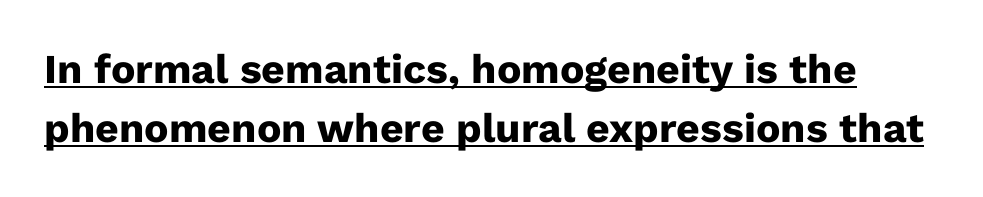
Q: Is the text bold? A: Yes.
Q: Is the text italic (slanted)? A: No, it is upright.
Q: Is the typeface a serif or a sans-serif typeface? A: Sans-serif.
Q: Is the text underlined? A: Yes.
Q: Is the spacing between letters normal or unusually wide? A: Normal.
Q: Is the spacing between lines tight, normal or loose? A: Normal.
Q: Width (condensed, normal, or wide)? A: Normal.
Q: Stroke contrast? A: Low.
Q: x-height? A: Medium.
Q: Monospaced? A: No.
